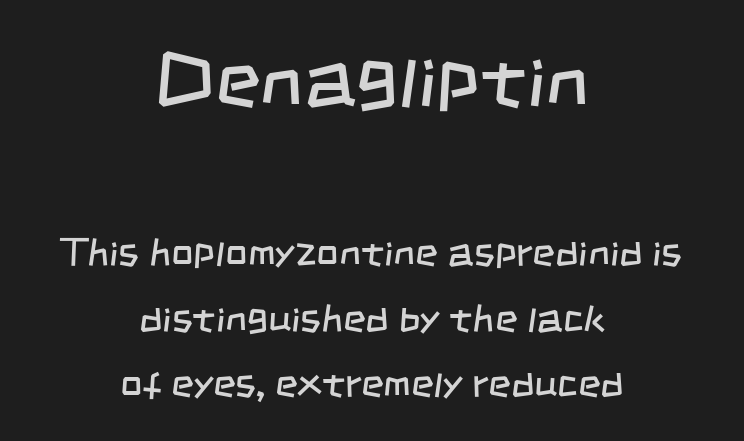
{"serif": "no", "bold": "no", "weight": "regular", "width": "condensed", "stroke_contrast": "low", "x_height": "large", "monospaced": "no", "underline": "no", "align": "center", "line_spacing": "normal", "line_spacing_ratio": 1.68, "letter_spacing": "normal", "letter_spacing_em": 0.0, "larger_block": "first", "size_ratio": 2.0, "glyph_px": 78}
